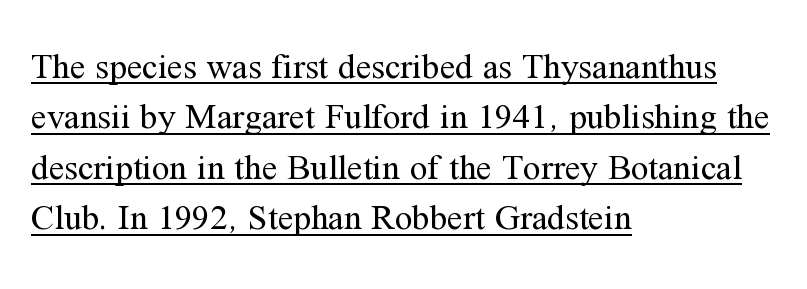
Q: Is the text bold? A: No.
Q: Is the text italic (slanted)? A: No, it is upright.
Q: Is the typeface a serif or a sans-serif typeface? A: Serif.
Q: Is the text underlined? A: Yes.
Q: How is the paragraph aligned? A: Left-aligned.
Q: Is the spacing between letters normal or unusually wide? A: Normal.
Q: Is the spacing between lines tight, normal or loose? A: Normal.
Q: Width (condensed, normal, or wide)? A: Normal.
Q: Stroke contrast? A: Medium.
Q: x-height? A: Medium.
Q: Monospaced? A: No.
